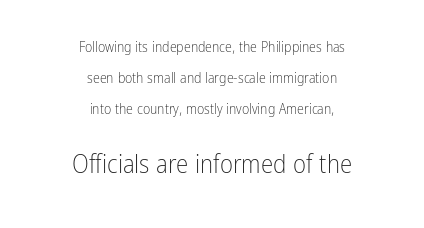
{"italic": "no", "bold": "no", "underline": "no", "align": "center", "line_spacing": "loose", "line_spacing_ratio": 2.2, "letter_spacing": "normal", "letter_spacing_em": 0.0, "larger_block": "second", "size_ratio": 1.79, "glyph_px": 25}
